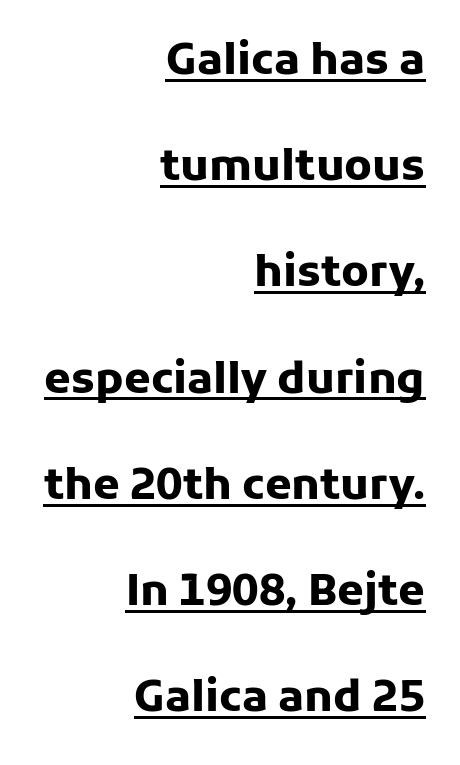
The image shows 43 px heavy sans-serif type, upright; set right-aligned, loose line spacing (2.47x), normal letter spacing, underlined; low stroke contrast and a medium x-height.
